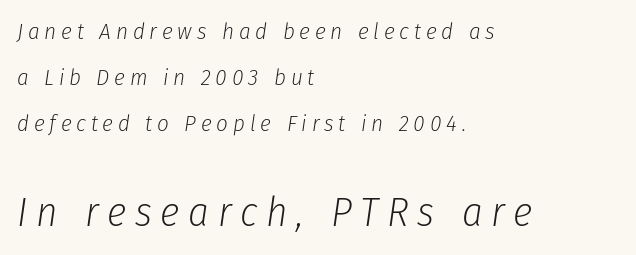
Larger block? The one below; the one above is distinctly smaller. The space directly below the letters is spotless. Weight class: somewhere from thin through regular. The block of text is sparse from top to bottom, with ample space between rows. These lines have a slow, spaced-out rhythm from letter to letter. This rendering uses left alignment, leaving the right contour irregular.
